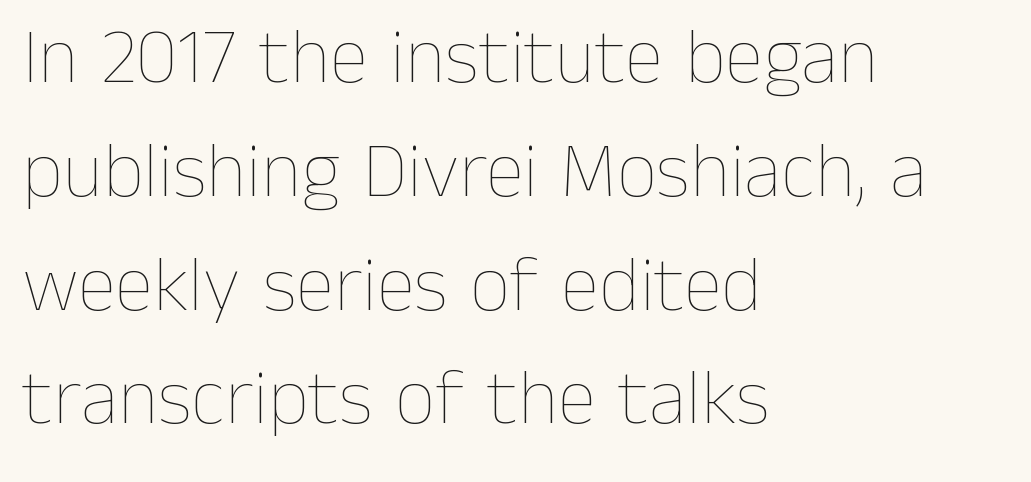
{"italic": "no", "bold": "no", "weight": "thin", "width": "normal", "stroke_contrast": "low", "x_height": "medium", "monospaced": "no", "underline": "no", "align": "left", "line_spacing": "normal", "line_spacing_ratio": 1.44, "letter_spacing": "normal", "letter_spacing_em": 0.0, "glyph_px": 79}
